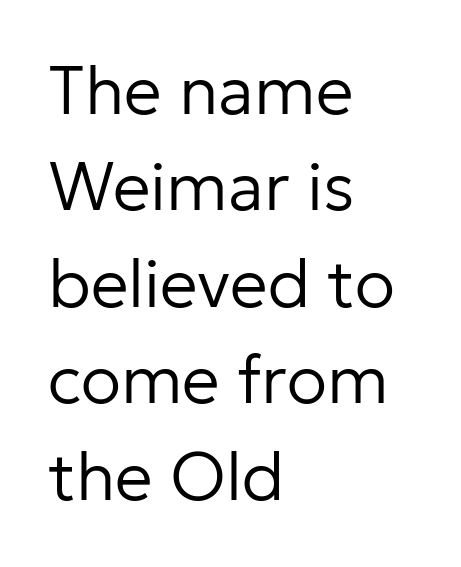
Character widths vary here, with narrow letters taking less room than wide ones. Letter spacing: default. Notice how descenders clear the ascenders below comfortably — that's standard leading. This sample is left-justified, so line endings fall wherever the words run out. The strokes carry an ordinary text weight at most.
